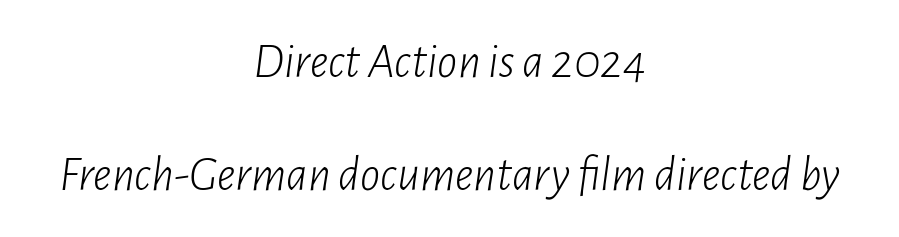
{"italic": "yes", "lean": "right", "slant_degrees": 7, "bold": "no", "weight": "light", "width": "condensed", "stroke_contrast": "low", "x_height": "medium", "monospaced": "no", "underline": "no", "align": "center", "line_spacing": "loose", "line_spacing_ratio": 2.26, "letter_spacing": "normal", "letter_spacing_em": 0.0, "glyph_px": 50}
